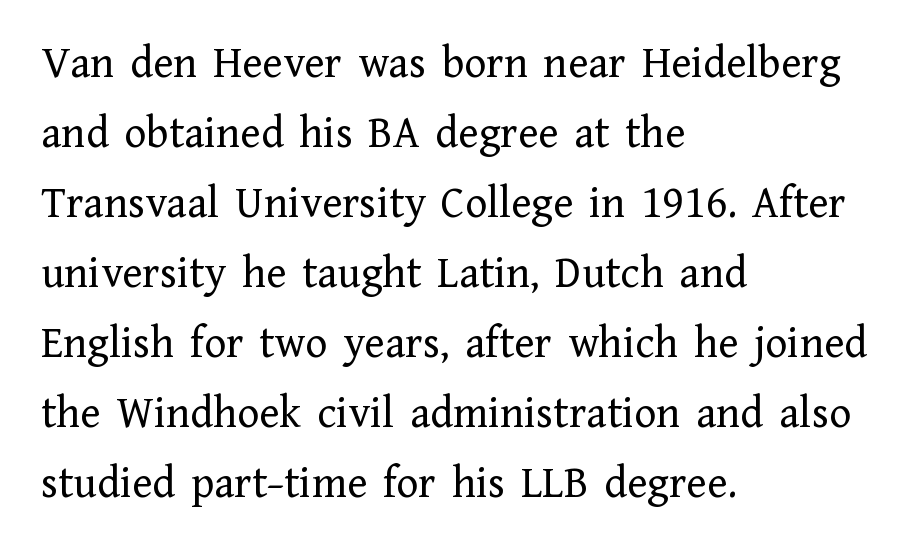
Q: Is the text bold? A: No.
Q: Is the text italic (slanted)? A: No, it is upright.
Q: Is the typeface a serif or a sans-serif typeface? A: Serif.
Q: Is the text underlined? A: No.
Q: How is the paragraph aligned? A: Left-aligned.
Q: Is the spacing between letters normal or unusually wide? A: Normal.
Q: Is the spacing between lines tight, normal or loose? A: Normal.
Q: Width (condensed, normal, or wide)? A: Normal.
Q: Stroke contrast? A: Low.
Q: x-height? A: Medium.
Q: Monospaced? A: No.
